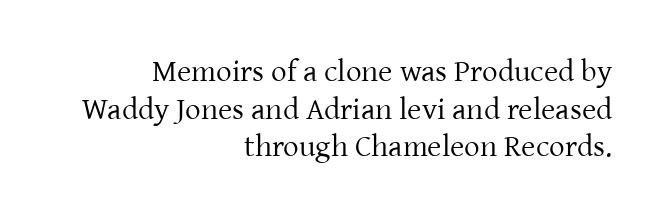
The image shows 31 px regular-weight serif type, upright; set right-aligned, line spacing 1.21x, normal letter spacing, not underlined; low stroke contrast and a medium x-height.
